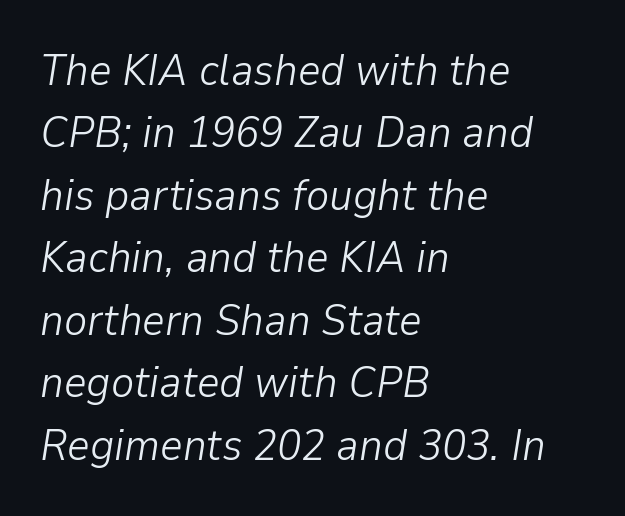
The image shows 44 px light type, italic (leaning right); set left-aligned, normal line spacing (1.42x), normal letter spacing, not underlined; low stroke contrast and a medium x-height.
